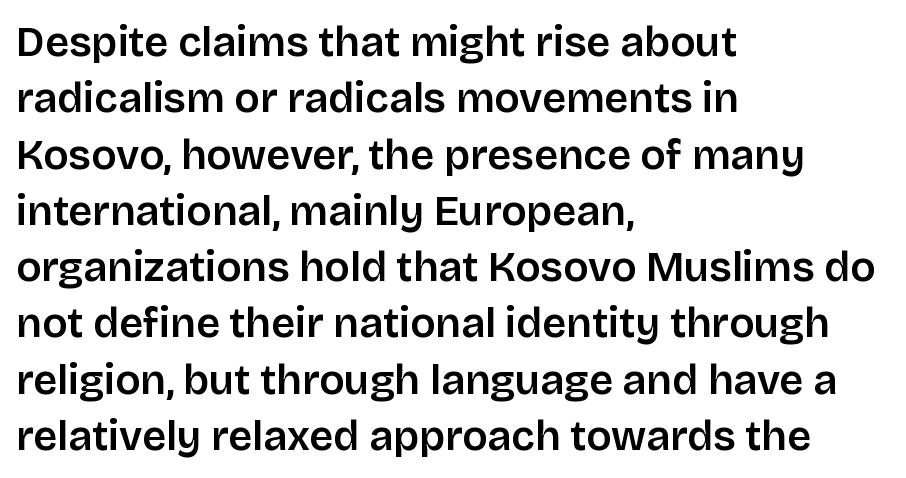
Looks like regular typesetting: each glyph gets only the width it needs. Reading down the column, the eye jumps a familiar distance to each next line. Upright lettering throughout. The lines in this sample share a left origin and differ only in where they stop.
